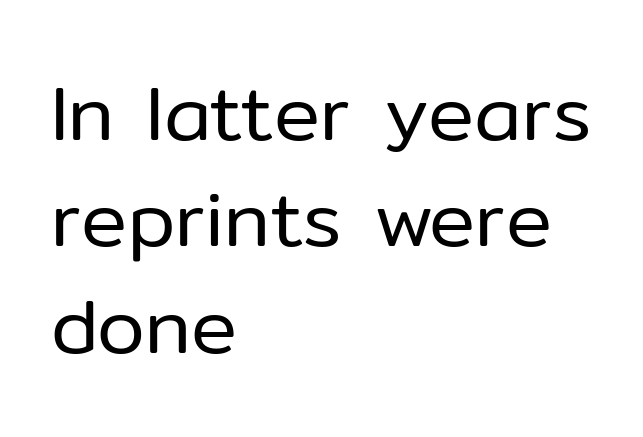
Layout note: lines flush left. Each stroke keeps to a modest, everyday thickness or less. A typesetter would mark this as roman, not italic. The space beneath each line is pristine and unruled.
